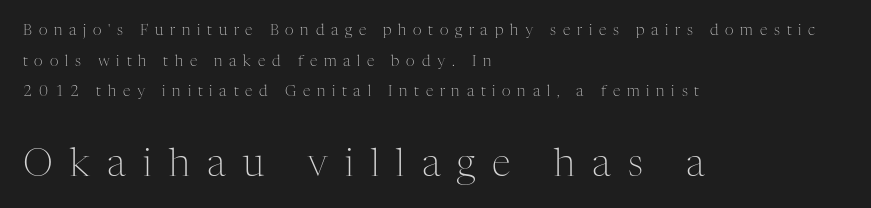
Spacing between characters has been opened up far beyond the box default. This is the regular roman posture of the typeface. Reading down the column, the eye jumps a long way to each next line. Descender tails drop into unmarked territory. This reads as an unemphasized weight, regular at the heaviest. A classic flush-left, rag-right setting is used for this passage.
